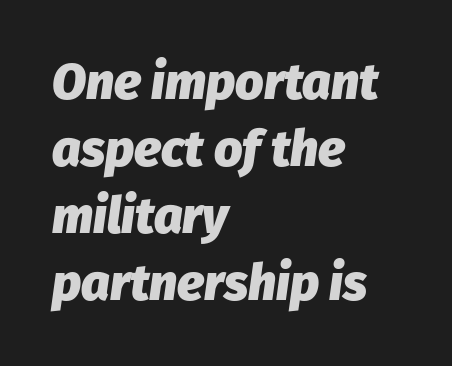
{"italic": "yes", "lean": "right", "slant_degrees": 8, "bold": "yes", "weight": "heavy", "width": "normal", "stroke_contrast": "low", "x_height": "medium", "monospaced": "no", "underline": "no", "align": "left", "line_spacing": "normal", "line_spacing_ratio": 1.34, "letter_spacing": "normal", "letter_spacing_em": 0.0, "glyph_px": 50}
